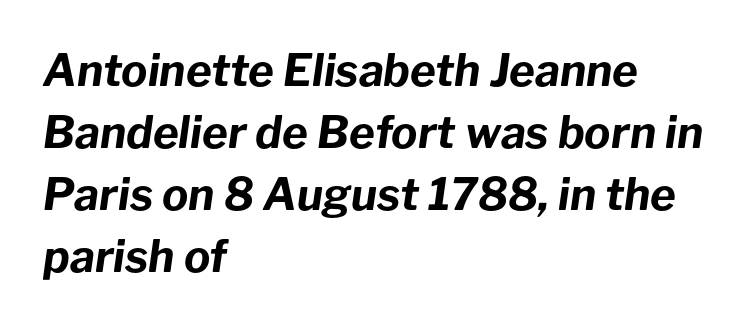
{"italic": "yes", "lean": "right", "slant_degrees": 8, "bold": "yes", "weight": "bold", "width": "normal", "stroke_contrast": "low", "x_height": "medium", "monospaced": "no", "underline": "no", "align": "left", "line_spacing": "normal", "line_spacing_ratio": 1.41, "letter_spacing": "normal", "letter_spacing_em": 0.0, "glyph_px": 44}
